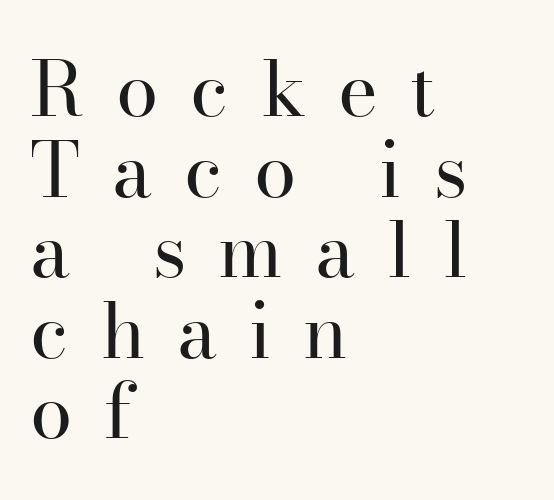
The image shows 76 px regular-weight serif type, upright; set left-aligned, tight line spacing (1.06x), unusually wide letter spacing (+0.42 em), not underlined; high stroke contrast and a small x-height.
